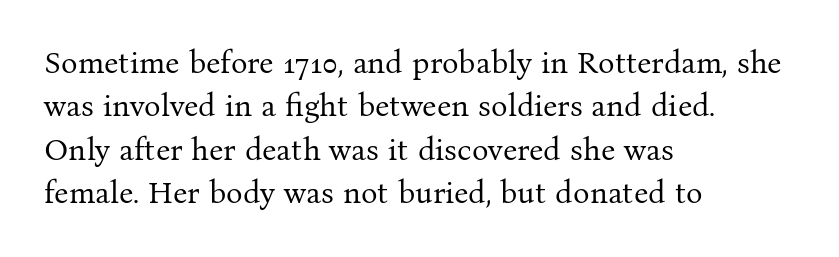
The image shows 31 px regular-weight serif type, upright; set left-aligned, normal line spacing (1.4x), normal letter spacing, not underlined; medium stroke contrast and a medium x-height.
